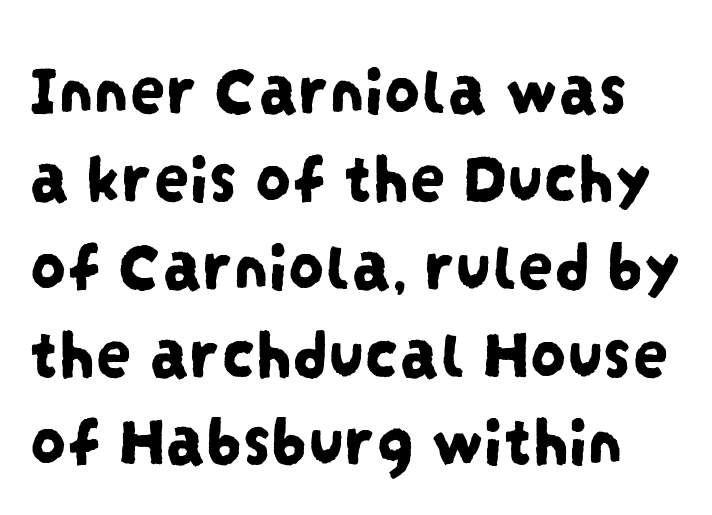
The image shows 72 px condensed sans-serif type; set line spacing 1.22x, normal letter spacing, not underlined; low stroke contrast and a large x-height.
